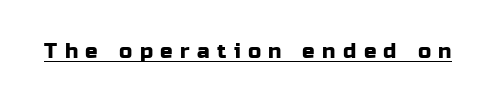
Each word looks stretched out because of the extra space between its letters. The passage shown is underscored from start to finish. Ascenders rise straight up at ninety degrees.
